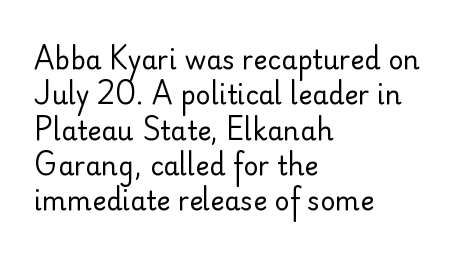
Vertically, the passage feels balanced, rows spaced as you'd expect. No italicization has been applied; the sample stays upright. A bare baseline throughout the passage. Think standard paragraph weight, or any step lighter than that.
